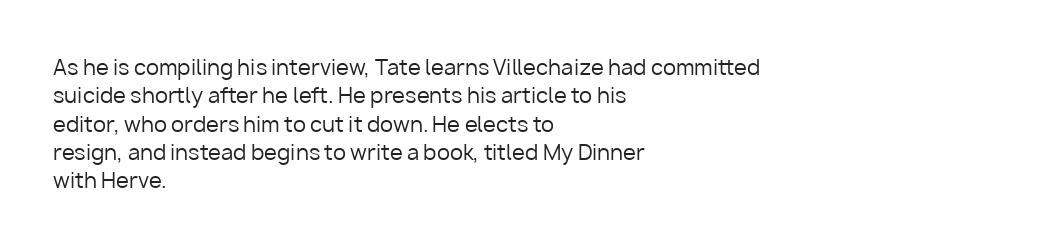
{"italic": "no", "bold": "no", "underline": "no", "align": "left", "line_spacing": "normal", "line_spacing_ratio": 1.35, "letter_spacing": "normal", "letter_spacing_em": 0.0, "glyph_px": 21}
